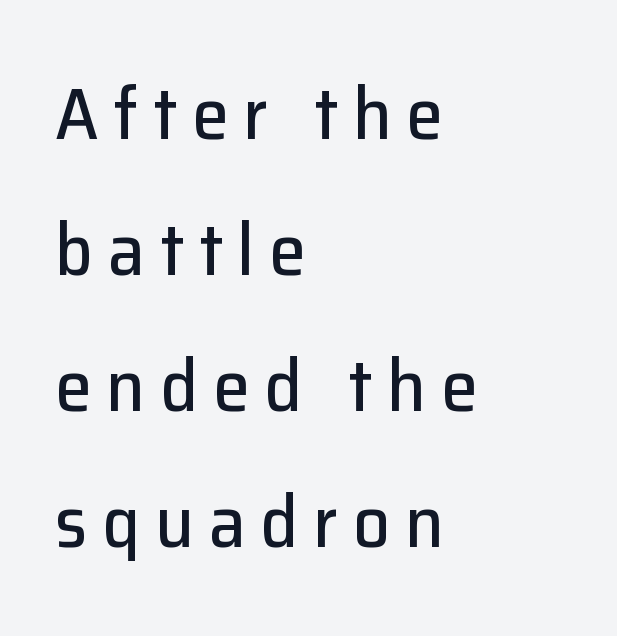
The image shows 74 px sans-serif type, upright; set left-aligned, line spacing 1.84x, unusually wide letter spacing (+0.2 em), not underlined; low stroke contrast and a medium x-height.
